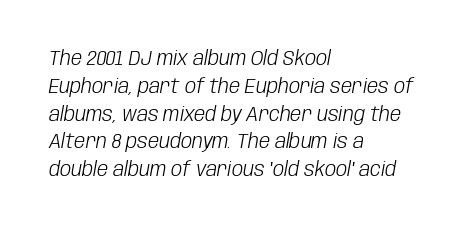
The image shows 20 px text type, italic (leaning right); set left-aligned, normal line spacing (1.39x), normal letter spacing, not underlined.
